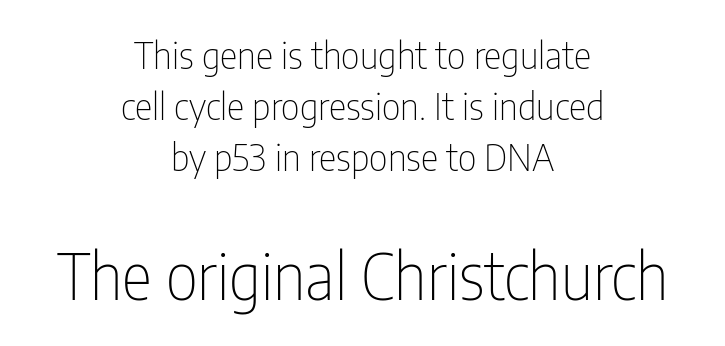
The image shows 64 px thin, condensed sans-serif type, upright; set centered, normal line spacing (1.38x), normal letter spacing, not underlined; the second (bottom) block is 1.73x larger; low stroke contrast and a medium x-height.
